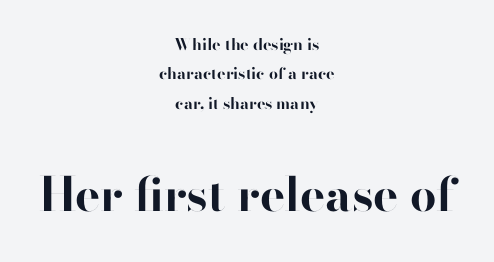
This rendering employs a face without finishing strokes, i.e., a sans-serif. This is roman type, the default non-slanted kind. The font is running at its bold setting. Neither beginnings nor endings align; midpoints do.
